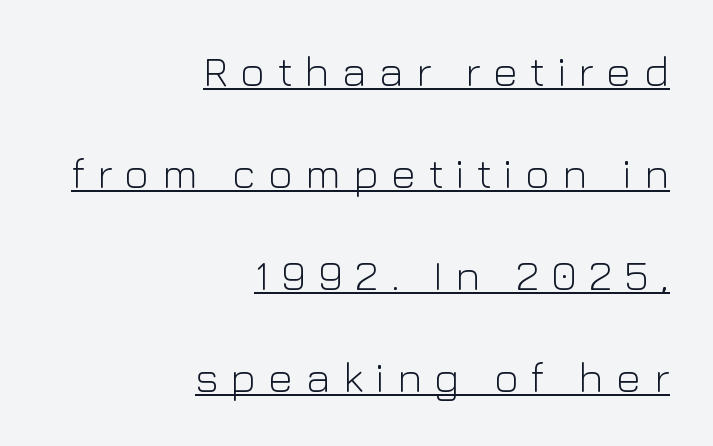
Q: Is the text bold? A: No.
Q: Is the text italic (slanted)? A: No, it is upright.
Q: Is the typeface a serif or a sans-serif typeface? A: Sans-serif.
Q: Is the text underlined? A: Yes.
Q: How is the paragraph aligned? A: Right-aligned.
Q: Is the spacing between letters normal or unusually wide? A: Unusually wide.
Q: Is the spacing between lines tight, normal or loose? A: Loose.
Q: Width (condensed, normal, or wide)? A: Normal.
Q: Stroke contrast? A: Low.
Q: x-height? A: Medium.
Q: Monospaced? A: No.
